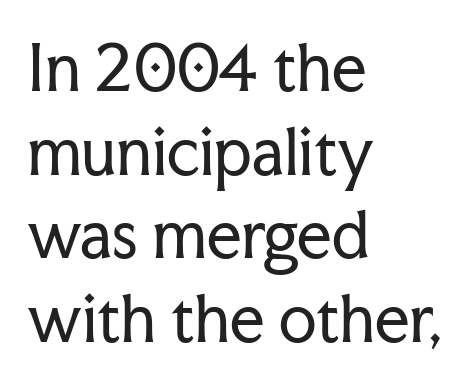
The image shows 61 px regular-weight serif type, upright; set left-aligned, normal line spacing (1.37x), normal letter spacing, not underlined; low stroke contrast and a medium x-height.
